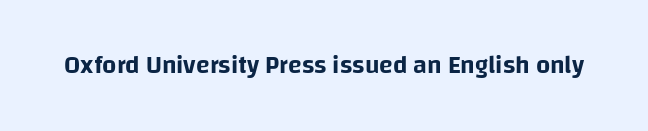
The image shows 25 px text type, upright; set normal letter spacing, not underlined.
